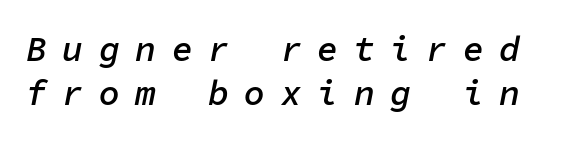
The whole block is typeset with a tilt. In terms of letterspacing, this is a distinctly airy, spread setting. A typesetter would call this monospace, since all characters share one set width. Unmarked baselines from the first word to the last.
